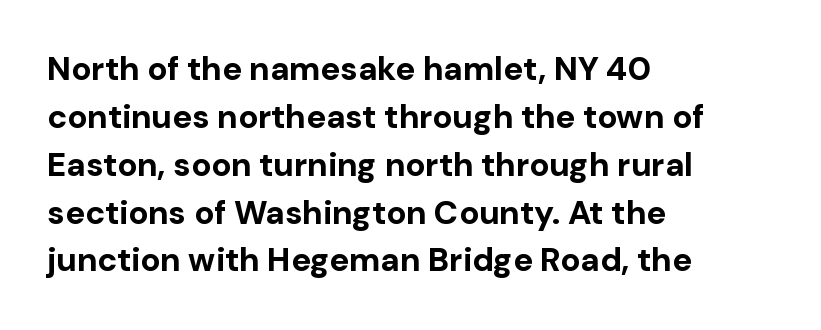
The rendering uses natural spacing where letterforms have individual widths. The rendering keeps characters at their native spacing. The glyphs in this specimen are sans serif. Horizontally, the lines are justified to the leading edge only.
